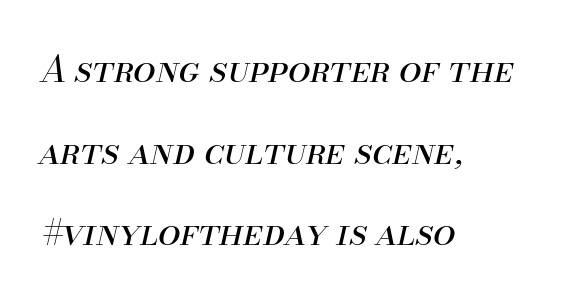
Q: Is the text bold? A: No.
Q: Is the text italic (slanted)? A: Yes, it leans right by about 13 degrees.
Q: Is the text underlined? A: No.
Q: How is the paragraph aligned? A: Left-aligned.
Q: Is the spacing between letters normal or unusually wide? A: Normal.
Q: Is the spacing between lines tight, normal or loose? A: Loose.
Q: Width (condensed, normal, or wide)? A: Normal.
Q: Stroke contrast? A: Medium.
Q: x-height? A: Small.
Q: Monospaced? A: No.
